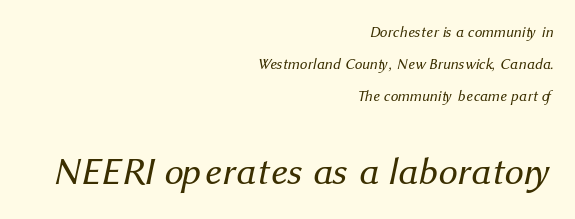
This rendering employs a face without finishing strokes, i.e., a sans-serif. Between these two stacked blocks, the lower one wins on size. Stem width sits at or under what a default text font uses. A typesetter would call this proportional, since set widths differ per character. Teacher's note: observe the even right margin — that is flush-right alignment.
